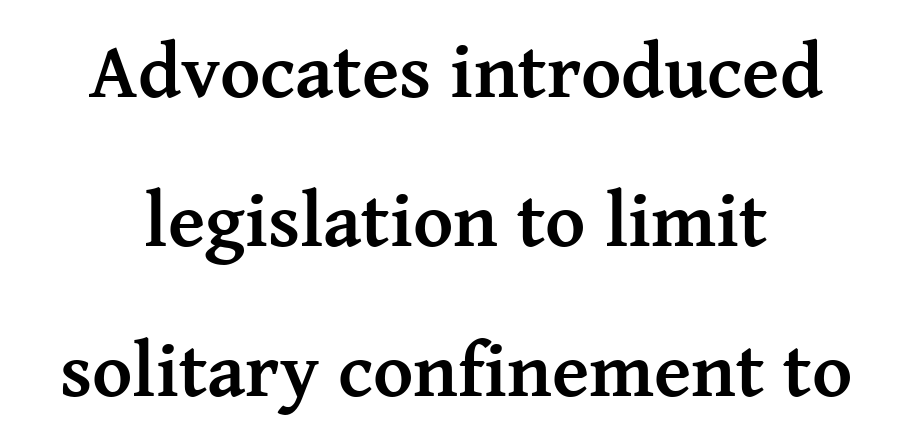
Q: Is the text bold? A: Yes.
Q: Is the text italic (slanted)? A: No, it is upright.
Q: Is the typeface a serif or a sans-serif typeface? A: Serif.
Q: Is the text underlined? A: No.
Q: How is the paragraph aligned? A: Centered.
Q: Is the spacing between letters normal or unusually wide? A: Normal.
Q: Is the spacing between lines tight, normal or loose? A: Loose.
Q: Width (condensed, normal, or wide)? A: Normal.
Q: Stroke contrast? A: Medium.
Q: x-height? A: Medium.
Q: Monospaced? A: No.
